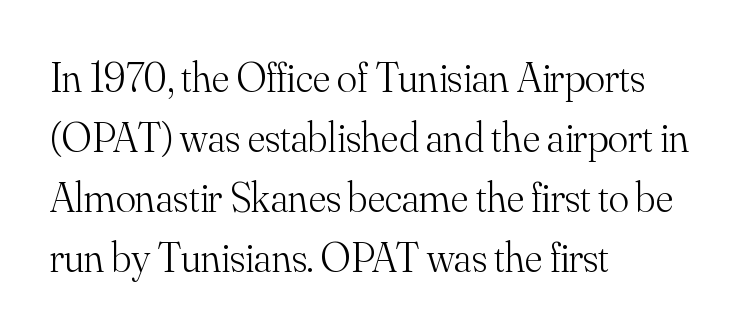
Q: Is the text bold? A: No.
Q: Is the text italic (slanted)? A: No, it is upright.
Q: Is the typeface a serif or a sans-serif typeface? A: Serif.
Q: Is the text underlined? A: No.
Q: How is the paragraph aligned? A: Left-aligned.
Q: Is the spacing between letters normal or unusually wide? A: Normal.
Q: Is the spacing between lines tight, normal or loose? A: Normal.
Q: Width (condensed, normal, or wide)? A: Normal.
Q: Stroke contrast? A: Medium.
Q: x-height? A: Small.
Q: Monospaced? A: No.
